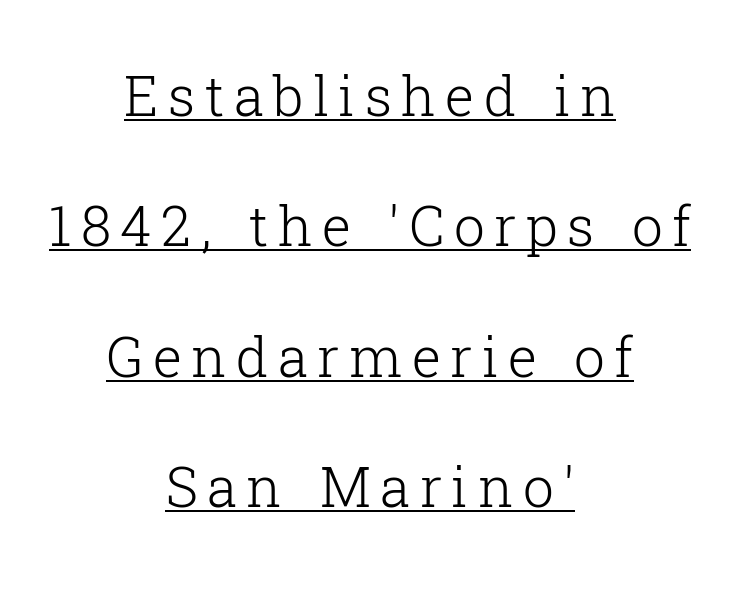
The image shows 55 px light serif type, upright; set centered, loose line spacing (2.37x), underlined; low stroke contrast and a medium x-height.
